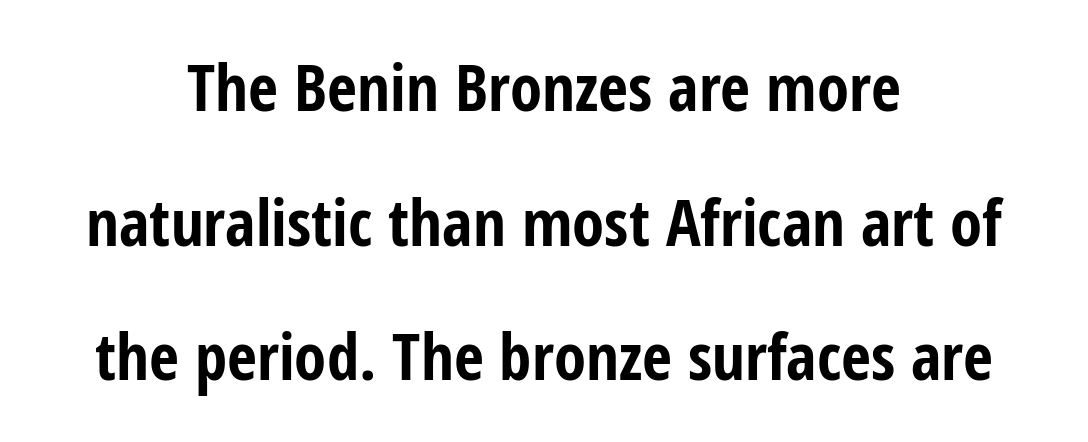
{"serif": "no", "italic": "no", "bold": "yes", "weight": "bold", "width": "condensed", "stroke_contrast": "low", "x_height": "medium", "monospaced": "no", "underline": "no", "align": "center", "line_spacing": "loose", "line_spacing_ratio": 2.07, "letter_spacing": "normal", "letter_spacing_em": 0.0, "glyph_px": 65}
